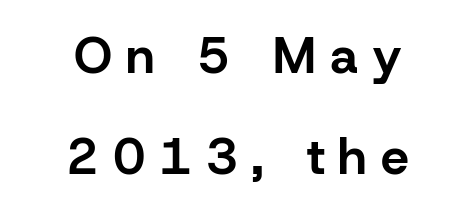
Honestly, there is no underline to notice here at all. The passage is arranged like a title page — every line centered. What kind of face is this? One without serifs — a sans. This sample trades compactness for vertical openness between lines. Designer's note — italics off, roman on.
